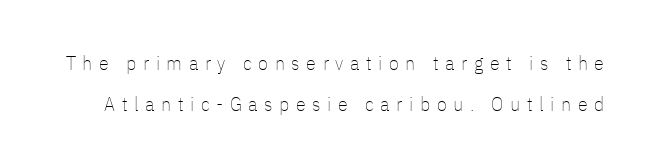
{"italic": "no", "bold": "no", "underline": "no", "line_spacing": "loose", "line_spacing_ratio": 2.04, "letter_spacing": "wide", "letter_spacing_em": 0.33, "glyph_px": 20}
